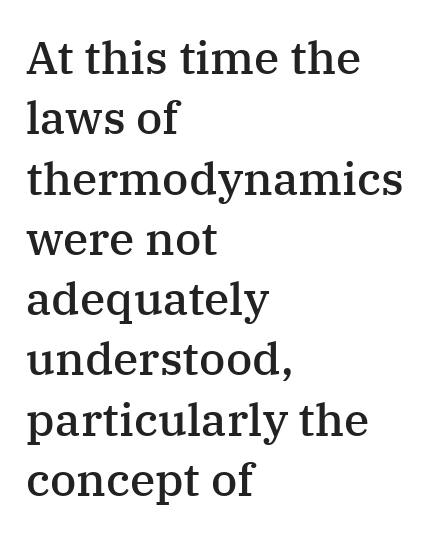
The glyphs have the mass of a demibold cut, below bold. The passage shown is not underscored anywhere. Is this a fixed-width face? No — the glyphs have proportional, varying widths. The text was rendered using a seriffed face with decorative stroke endings. Regular leading.
